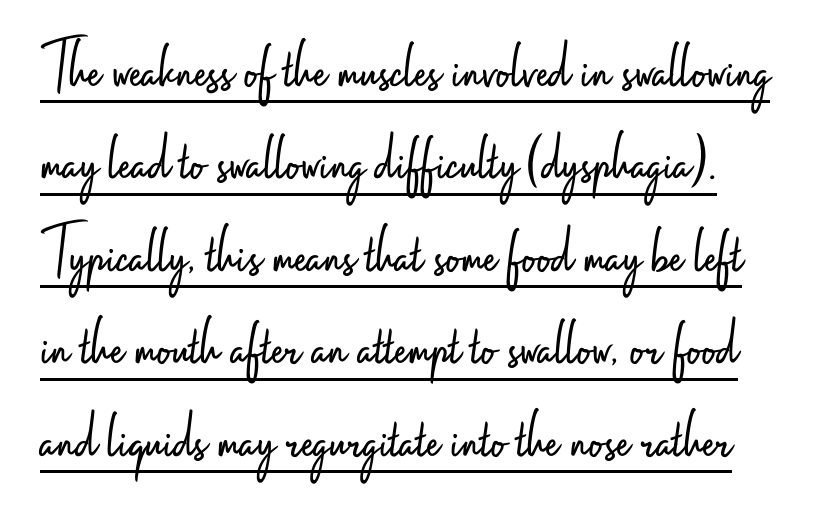
The image shows 68 px light, condensed sans-serif type; set normal line spacing (1.36x), normal letter spacing, underlined; low stroke contrast and a small x-height.
